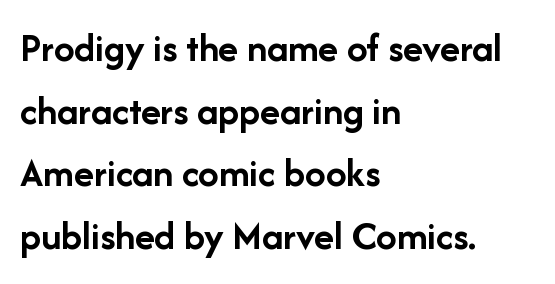
The image shows 41 px semibold sans-serif type, upright; set left-aligned, normal line spacing (1.53x), normal letter spacing, not underlined; low stroke contrast and a medium x-height.
